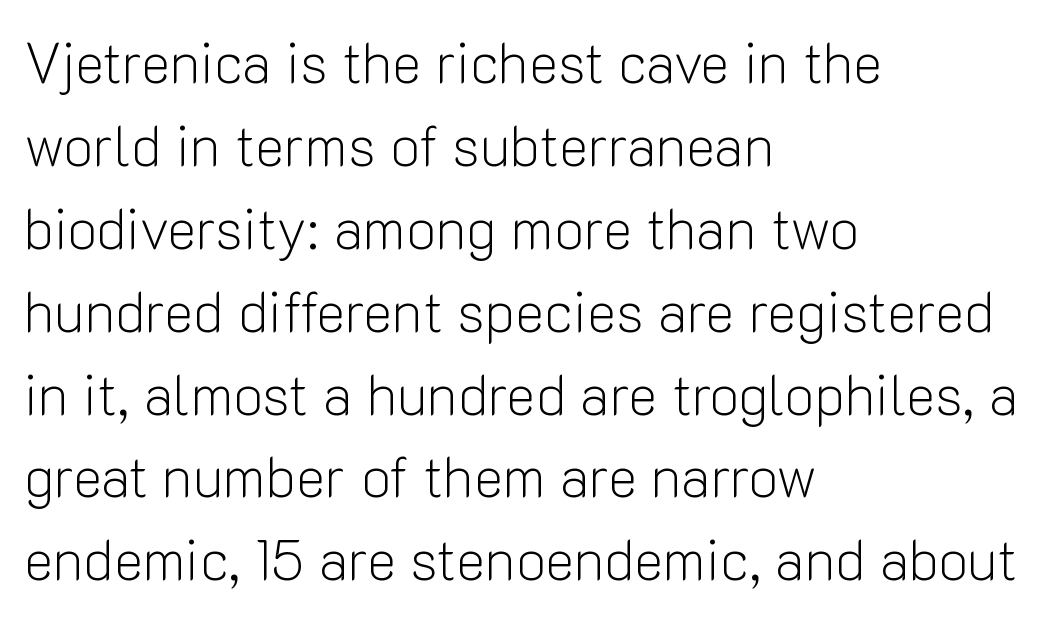
{"serif": "no", "italic": "no", "bold": "no", "weight": "light", "width": "normal", "stroke_contrast": "low", "x_height": "medium", "monospaced": "no", "underline": "no", "align": "left", "line_spacing": "normal", "line_spacing_ratio": 1.48, "letter_spacing": "normal", "letter_spacing_em": 0.0, "glyph_px": 56}
